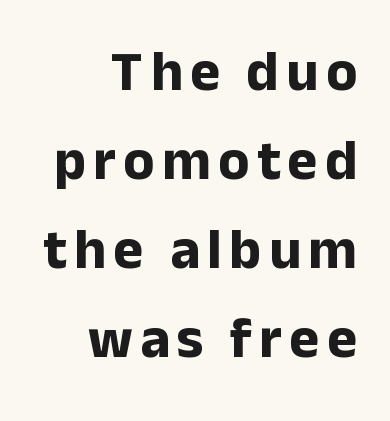
The image shows 57 px bold sans-serif type, upright; set right-aligned, normal line spacing (1.56x), not underlined; low stroke contrast and a medium x-height.
